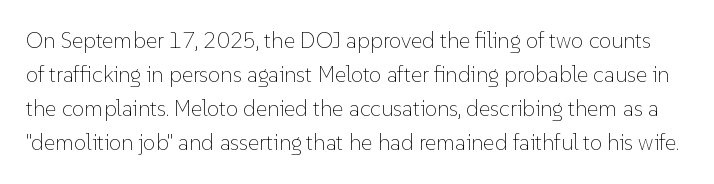
No extra ink here — the face is not bold. Vertical strokes here are truly vertical. Underlining? Definitely not there. The passage shown has conventional tracking throughout. The line-height multiplier appears to be the usual default.
